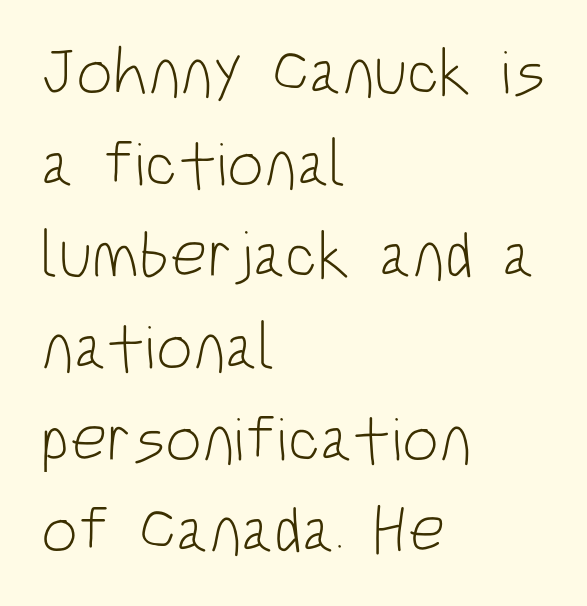
{"serif": "no", "italic": "no", "bold": "no", "weight": "light", "width": "condensed", "stroke_contrast": "low", "x_height": "large", "monospaced": "no", "underline": "no", "align": "left", "line_spacing": "normal", "line_spacing_ratio": 1.41, "letter_spacing": "normal", "letter_spacing_em": 0.0, "glyph_px": 65}
